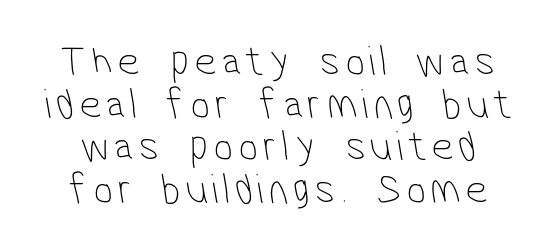
Note: no serifs on the glyphs. A quiet, ordinary-to-light weight characterises the typeface. The space between consecutive lines is stingy. Underlining? Definitely not there. Do the characters align in a grid? No, the font is proportional.
